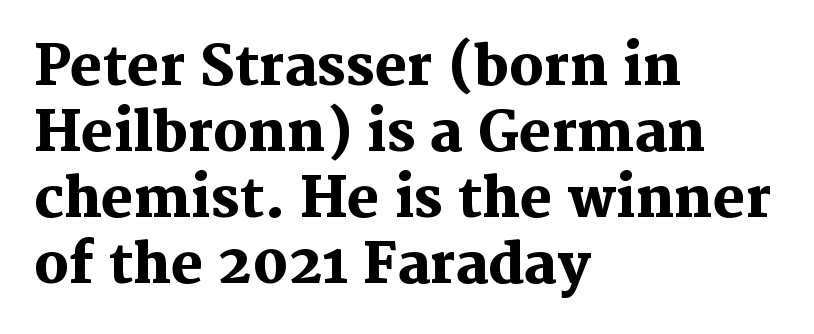
{"serif": "yes", "italic": "no", "bold": "yes", "weight": "heavy", "width": "normal", "stroke_contrast": "medium", "x_height": "medium", "monospaced": "no", "underline": "no", "align": "left", "line_spacing_ratio": 1.22, "letter_spacing": "normal", "letter_spacing_em": 0.0, "glyph_px": 54}
